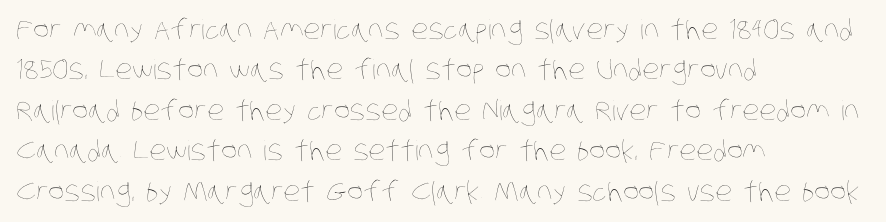
The weight tops out at a normal text grade. The setting favours the left margin, as ordinary paragraphs usually do. The passage shown is not underscored anywhere. Observe the ordinary spacing: letters are neighbours, not strangers.
